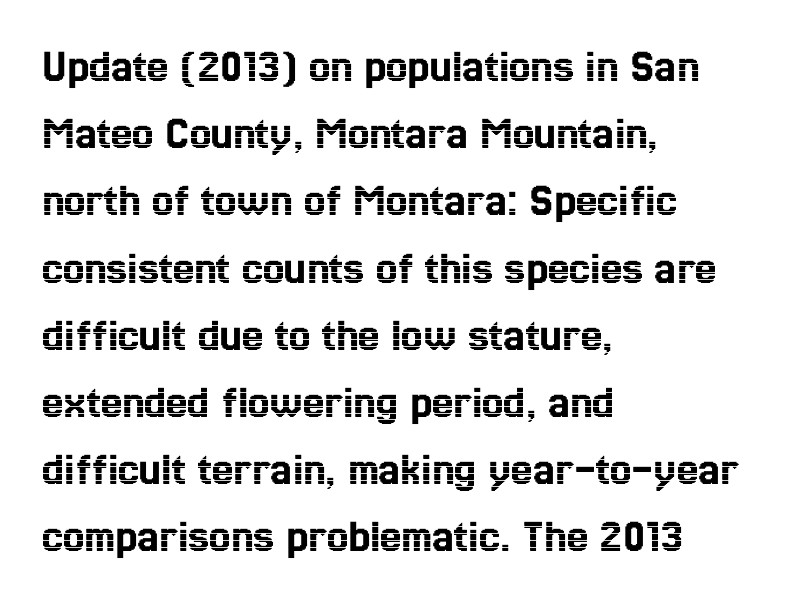
The lines in this sample share a left origin and differ only in where they stop. Think of a printed novel: that variable character pitch is what you see here. Posture: upright roman. Reading down the column, the eye jumps a familiar distance to each next line.
